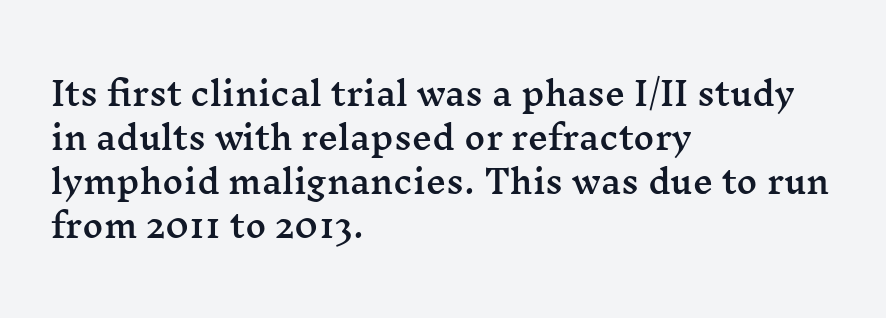
Q: Is the text italic (slanted)? A: No, it is upright.
Q: Is the typeface a serif or a sans-serif typeface? A: Serif.
Q: Is the text underlined? A: No.
Q: How is the paragraph aligned? A: Left-aligned.
Q: Is the spacing between letters normal or unusually wide? A: Normal.
Q: Is the spacing between lines tight, normal or loose? A: Normal.
Q: Width (condensed, normal, or wide)? A: Wide.
Q: Stroke contrast? A: Medium.
Q: x-height? A: Medium.
Q: Monospaced? A: No.
